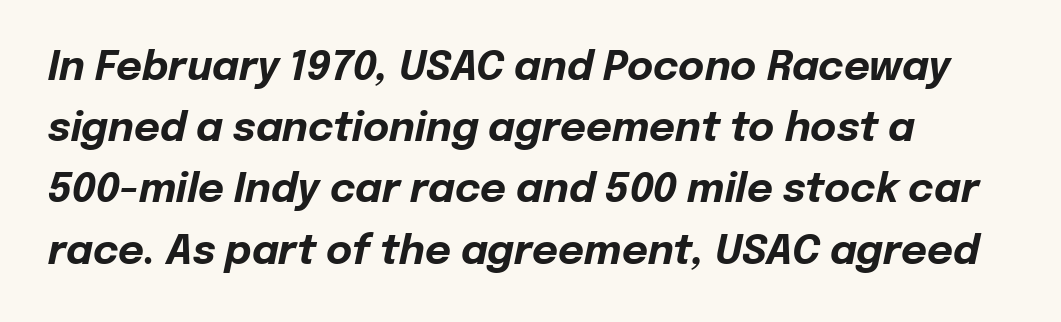
Q: Is the text bold? A: Yes.
Q: Is the text italic (slanted)? A: Yes, it leans right by about 12 degrees.
Q: Is the text underlined? A: No.
Q: How is the paragraph aligned? A: Left-aligned.
Q: Is the spacing between letters normal or unusually wide? A: Normal.
Q: Is the spacing between lines tight, normal or loose? A: Normal.
Q: Width (condensed, normal, or wide)? A: Normal.
Q: Stroke contrast? A: Low.
Q: x-height? A: Medium.
Q: Monospaced? A: No.
